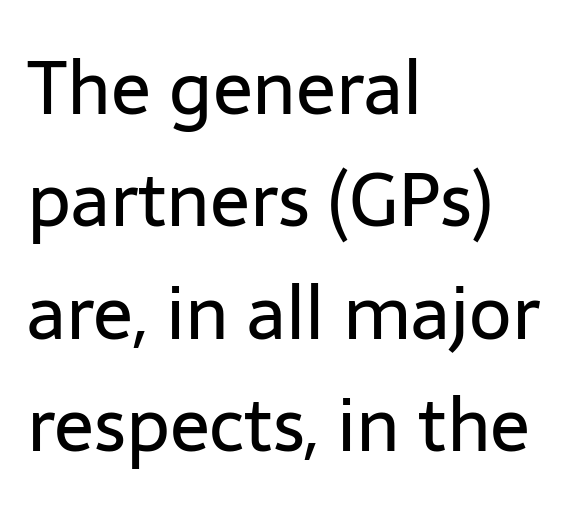
The image shows 74 px regular-weight sans-serif type, upright; set left-aligned, normal line spacing (1.52x), normal letter spacing, not underlined; low stroke contrast and a medium x-height.
